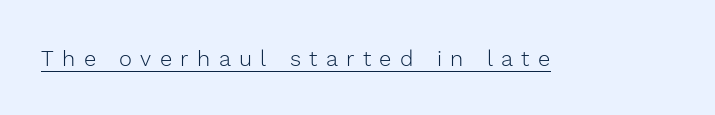
{"italic": "no", "bold": "no", "underline": "yes", "letter_spacing": "wide", "letter_spacing_em": 0.38, "glyph_px": 22}
